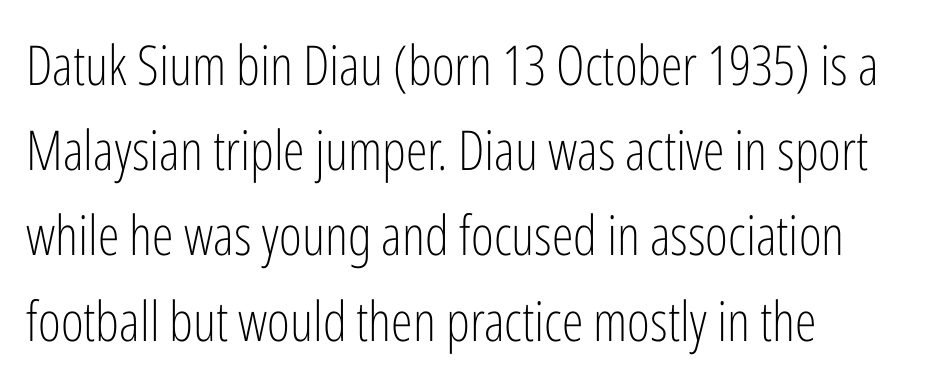
{"serif": "no", "italic": "no", "bold": "no", "weight": "light", "width": "condensed", "stroke_contrast": "low", "x_height": "medium", "monospaced": "no", "underline": "no", "line_spacing": "normal", "line_spacing_ratio": 1.55, "letter_spacing": "normal", "letter_spacing_em": 0.0, "glyph_px": 55}
